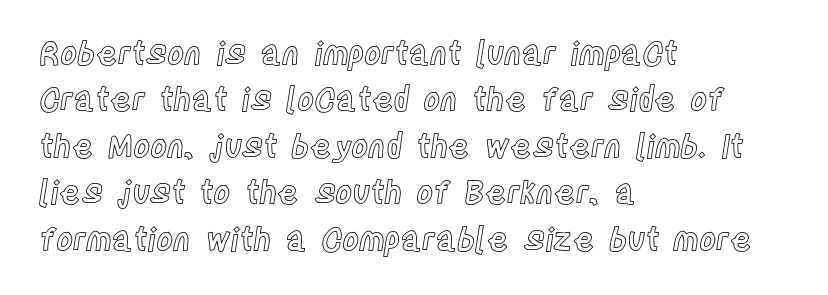
A typesetter would call this proportional, since set widths differ per character. Lines of text with bare space underneath. Interline gaps are of average width in this sample. The passage shown has conventional tracking throughout.
